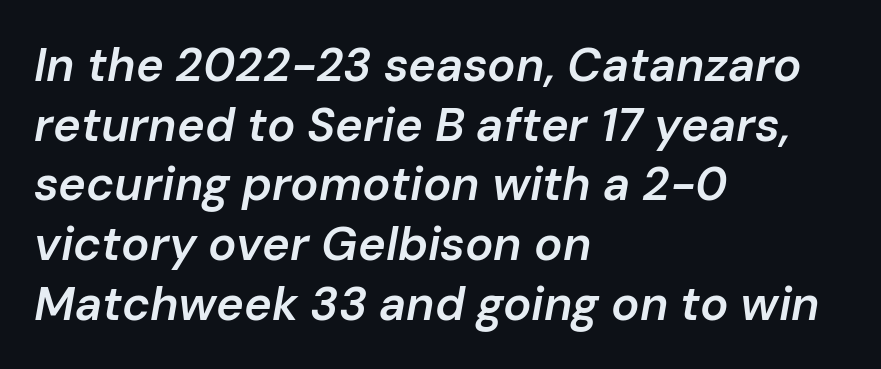
The image shows 47 px semibold type, italic (leaning right); set left-aligned, normal line spacing (1.27x), normal letter spacing, not underlined; low stroke contrast and a medium x-height.
